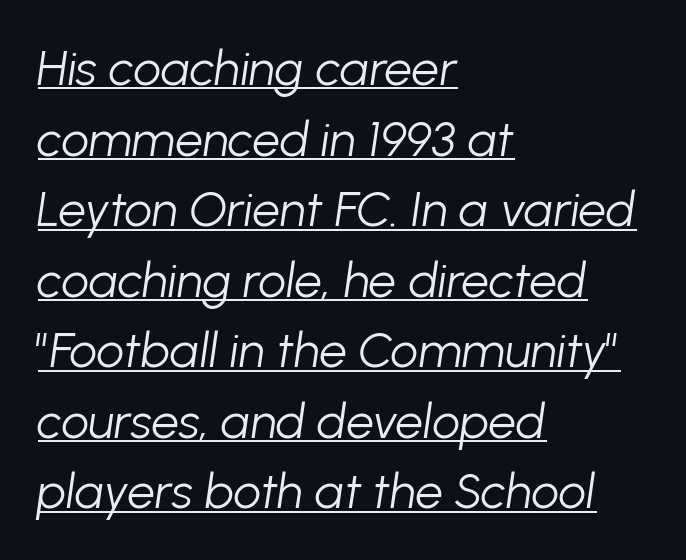
The image shows 49 px light type, italic (leaning right); set left-aligned, normal line spacing (1.44x), normal letter spacing, underlined; low stroke contrast and a medium x-height.
